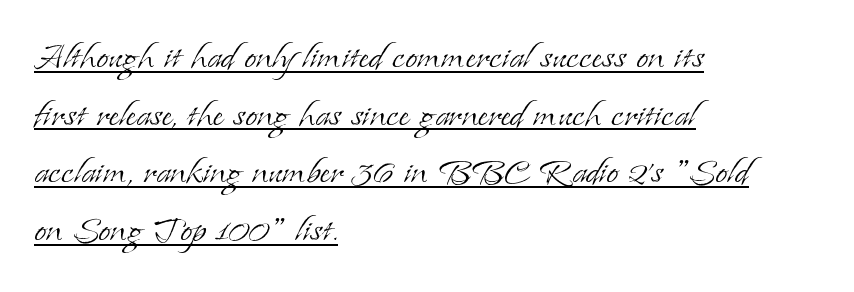
Q: Is the text bold? A: No.
Q: Is the text italic (slanted)? A: Yes.
Q: Is the typeface a serif or a sans-serif typeface? A: Serif.
Q: Is the text underlined? A: Yes.
Q: How is the paragraph aligned? A: Left-aligned.
Q: Is the spacing between letters normal or unusually wide? A: Normal.
Q: Is the spacing between lines tight, normal or loose? A: Normal.
Q: Width (condensed, normal, or wide)? A: Normal.
Q: Stroke contrast? A: Low.
Q: x-height? A: Small.
Q: Monospaced? A: No.
